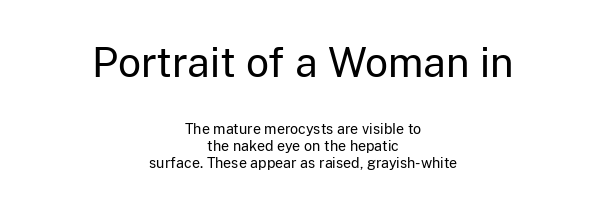
Each row of text sits above clean, open space. Horizontal alignment here is central, giving a formal, balanced look. These two chunks differ in scale, with the top chunk taking the larger measure. Nothing unusual about the tracking: characters are spaced as the font intends.
